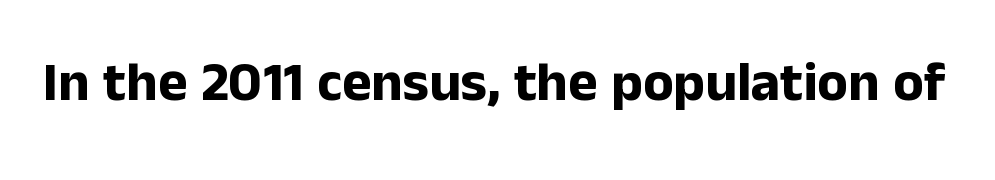
Q: Is the text bold? A: Yes.
Q: Is the text italic (slanted)? A: No, it is upright.
Q: Is the typeface a serif or a sans-serif typeface? A: Sans-serif.
Q: Is the text underlined? A: No.
Q: Is the spacing between letters normal or unusually wide? A: Normal.
Q: Width (condensed, normal, or wide)? A: Normal.
Q: Stroke contrast? A: Low.
Q: x-height? A: Medium.
Q: Monospaced? A: No.
